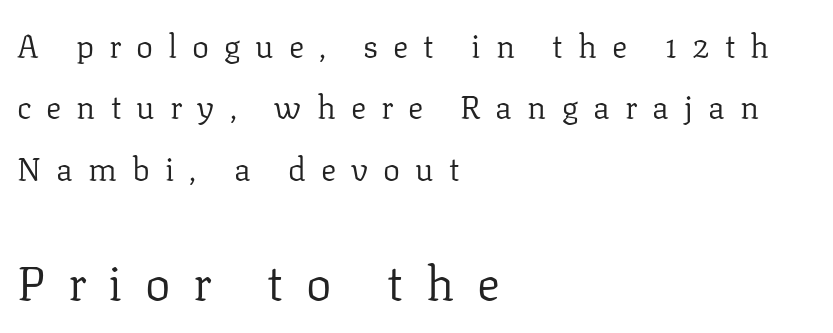
The image shows 48 px regular-weight serif type, upright; set left-aligned, loose line spacing (1.92x), unusually wide letter spacing (+0.47 em), not underlined; the second (bottom) block is 1.5x larger; low stroke contrast and a medium x-height.
